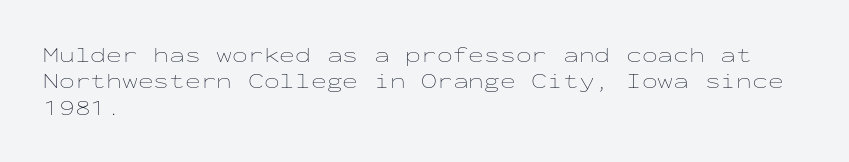
{"italic": "no", "bold": "no", "underline": "no", "align": "left", "line_spacing": "normal", "line_spacing_ratio": 1.26, "letter_spacing": "normal", "letter_spacing_em": 0.0, "glyph_px": 21}
